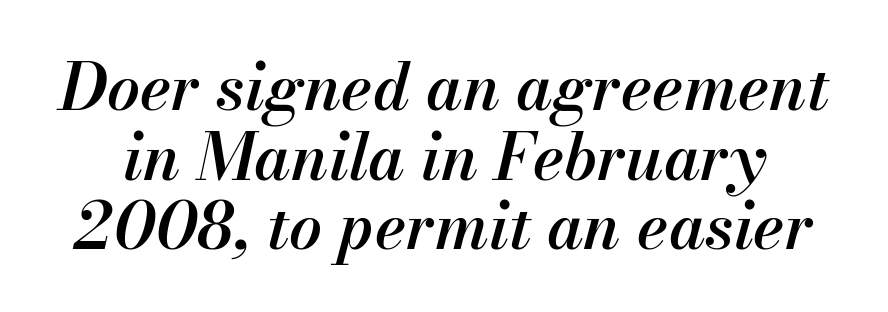
{"italic": "yes", "lean": "right", "slant_degrees": 13, "bold": "semi", "weight": "semibold", "width": "normal", "stroke_contrast": "medium", "x_height": "small", "monospaced": "no", "underline": "no", "line_spacing": "tight", "line_spacing_ratio": 1.07, "letter_spacing": "normal", "letter_spacing_em": 0.0, "glyph_px": 65}
